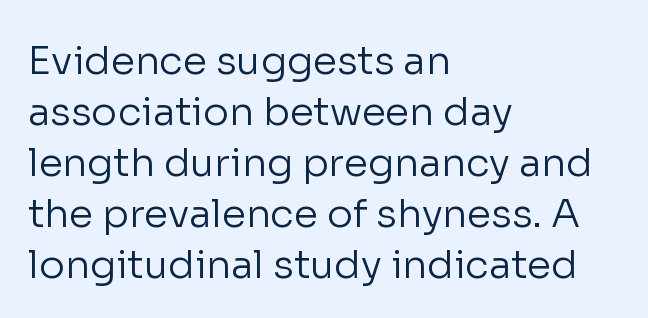
{"serif": "no", "italic": "no", "bold": "no", "weight": "regular", "width": "normal", "stroke_contrast": "low", "x_height": "medium", "monospaced": "no", "underline": "no", "align": "left", "line_spacing": "normal", "line_spacing_ratio": 1.31, "letter_spacing": "normal", "letter_spacing_em": 0.0, "glyph_px": 39}
